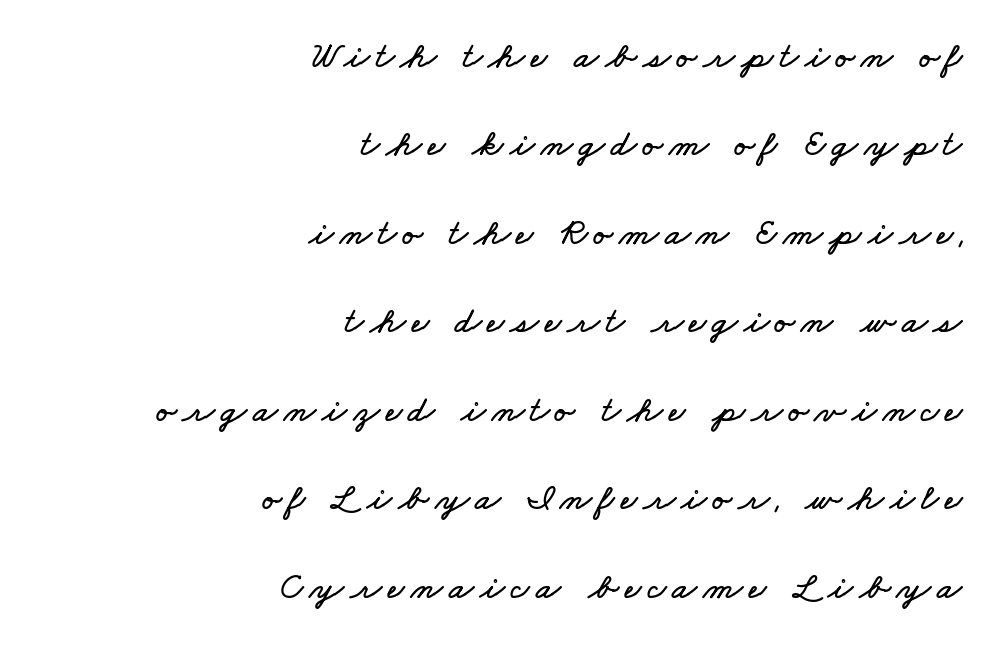
The image shows 37 px wide type; set right-aligned, loose line spacing (2.39x), not underlined; low stroke contrast and a small x-height.
